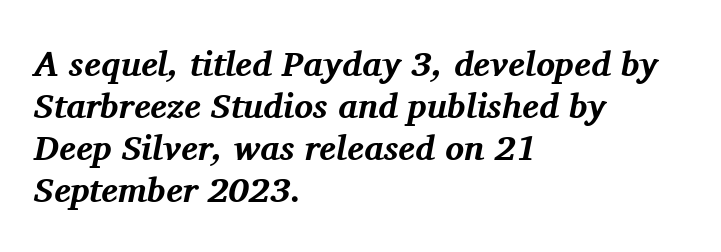
Inter-character spacing is left at the font's built-in metrics. The area under the type is left untouched. The face used here is seriffed, in the tradition of book romans. These lines were composed using italics. Every row of glyphs begins at an identical x-position on the left.
